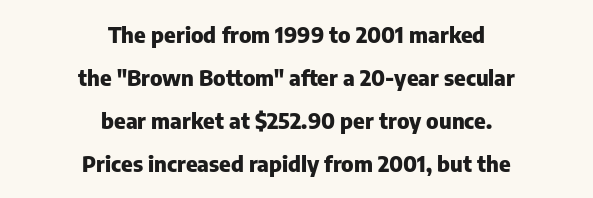
Q: Is the text bold? A: Yes.
Q: Is the text italic (slanted)? A: No, it is upright.
Q: Is the text underlined? A: No.
Q: How is the paragraph aligned? A: Centered.
Q: Is the spacing between letters normal or unusually wide? A: Normal.
Q: Is the spacing between lines tight, normal or loose? A: Loose.
